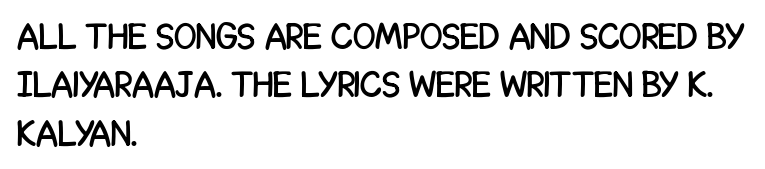
Q: Is the text italic (slanted)? A: No, it is upright.
Q: Is the typeface a serif or a sans-serif typeface? A: Sans-serif.
Q: Is the text underlined? A: No.
Q: How is the paragraph aligned? A: Left-aligned.
Q: Is the spacing between letters normal or unusually wide? A: Normal.
Q: Is the spacing between lines tight, normal or loose? A: Normal.
Q: Width (condensed, normal, or wide)? A: Condensed.
Q: Stroke contrast? A: Low.
Q: x-height? A: Large.
Q: Monospaced? A: No.
